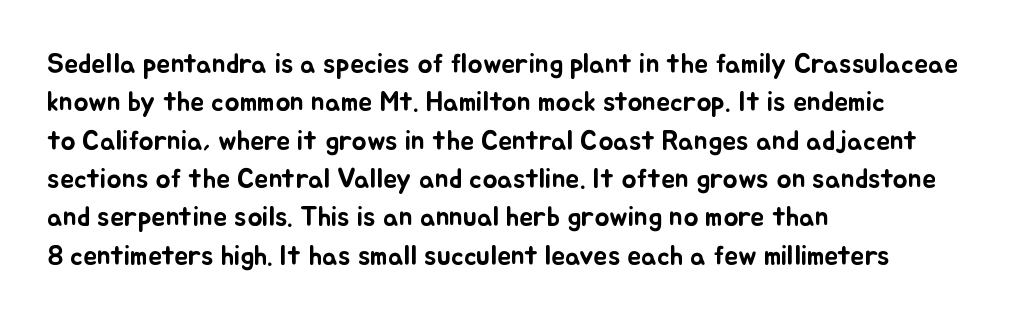
The image shows 28 px text type, upright; set left-aligned, normal line spacing (1.37x), normal letter spacing, not underlined; low stroke contrast and a small x-height.
